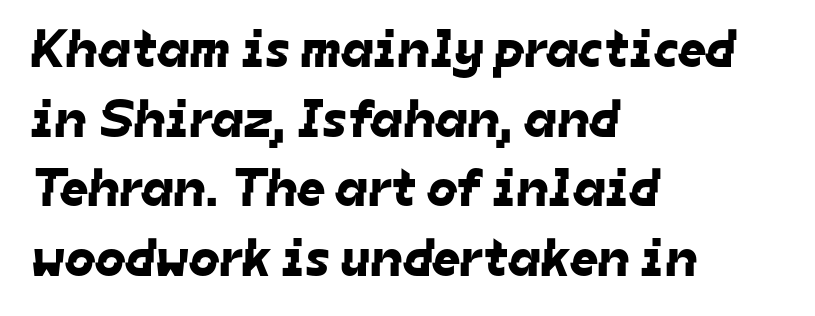
Horizontal bands of white between lines are of average thickness. The area under the type is left untouched. The paragraph has a hard left edge and a soft right edge. This sample uses plain, unmodified letter spacing. The face used here is proportionally spaced, like ordinary book or web type.
